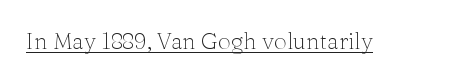
{"italic": "no", "bold": "no", "underline": "yes", "letter_spacing": "normal", "letter_spacing_em": 0.0, "glyph_px": 23}
